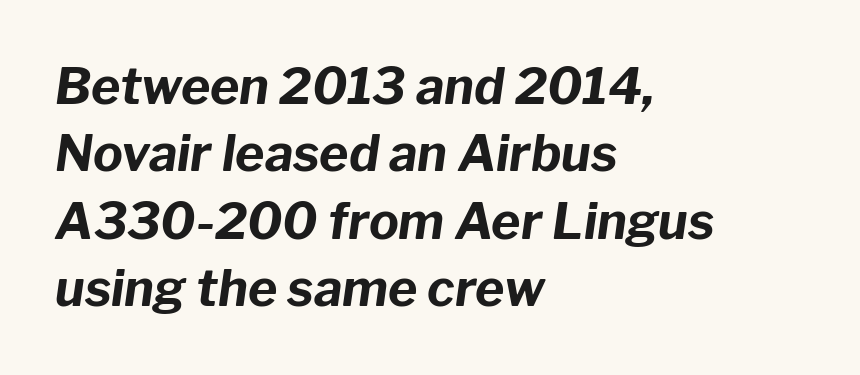
{"italic": "yes", "lean": "right", "slant_degrees": 8, "bold": "yes", "weight": "bold", "width": "normal", "stroke_contrast": "low", "x_height": "medium", "monospaced": "no", "underline": "no", "align": "left", "line_spacing": "normal", "line_spacing_ratio": 1.35, "letter_spacing": "normal", "letter_spacing_em": 0.0, "glyph_px": 50}
